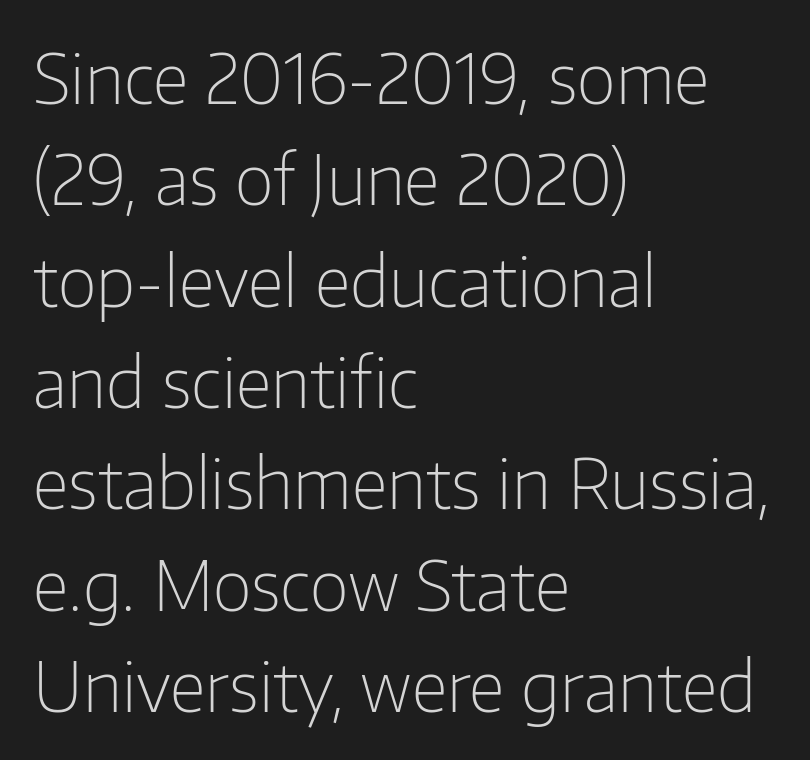
The image shows 68 px light sans-serif type, upright; set left-aligned, normal line spacing (1.49x), normal letter spacing, not underlined; low stroke contrast and a medium x-height.
